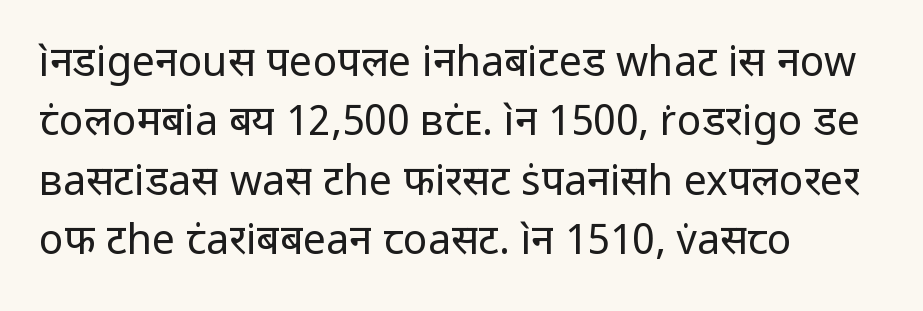
{"serif": "no", "italic": "no", "bold": "no", "weight": "regular", "width": "normal", "stroke_contrast": "low", "x_height": "medium", "monospaced": "no", "underline": "no", "align": "left", "line_spacing": "normal", "line_spacing_ratio": 1.45, "letter_spacing": "normal", "letter_spacing_em": 0.0, "glyph_px": 41}
